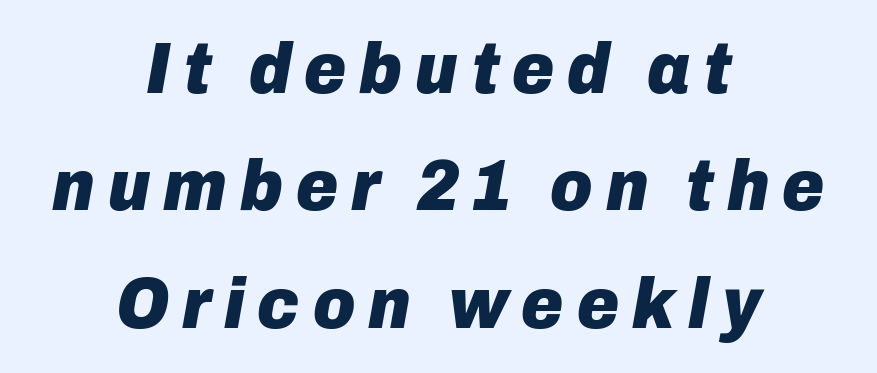
The image shows 72 px heavy type, italic (leaning right); set centered, normal line spacing (1.63x), not underlined; low stroke contrast and a medium x-height.
